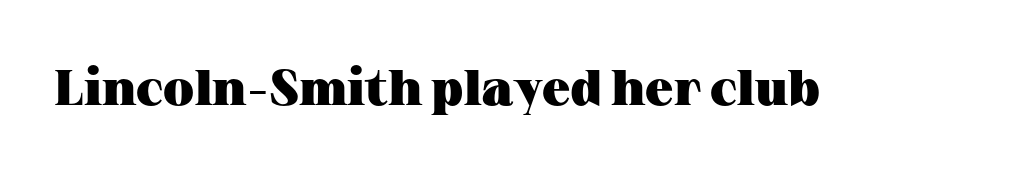
Q: Is the text bold? A: Yes.
Q: Is the text italic (slanted)? A: No, it is upright.
Q: Is the typeface a serif or a sans-serif typeface? A: Serif.
Q: Is the text underlined? A: No.
Q: Is the spacing between letters normal or unusually wide? A: Normal.
Q: Width (condensed, normal, or wide)? A: Wide.
Q: Stroke contrast? A: Medium.
Q: x-height? A: Medium.
Q: Monospaced? A: No.
